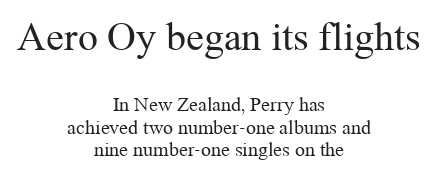
A typesetter would label this face a serif. Every stem runs plumb, perpendicular to the baseline. Caption: upper text group enlarged, lower text group reduced. This sample has the flowing, uneven cadence of proportional lettering. Line spacing here is tight. The face used here is rendered with its standard letterfit.
